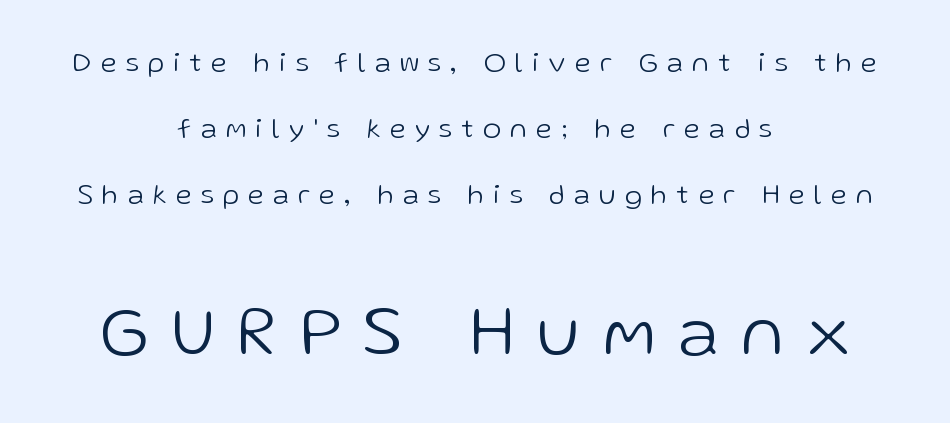
{"serif": "no", "italic": "no", "bold": "no", "weight": "light", "width": "normal", "stroke_contrast": "low", "x_height": "medium", "monospaced": "no", "underline": "no", "align": "center", "line_spacing": "loose", "line_spacing_ratio": 2.36, "letter_spacing": "wide", "letter_spacing_em": 0.34, "larger_block": "second", "size_ratio": 2.54, "glyph_px": 71}
